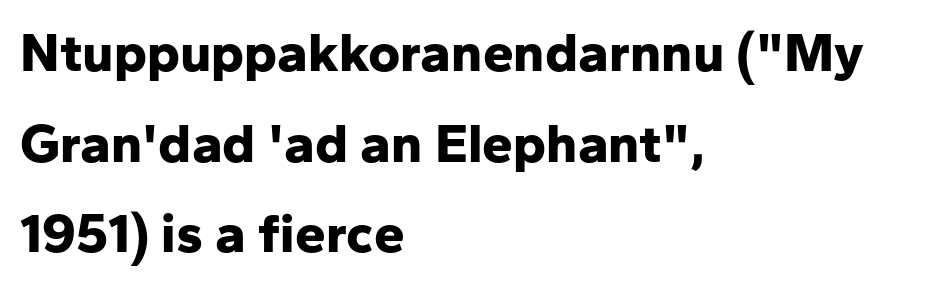
{"serif": "no", "italic": "no", "bold": "yes", "weight": "bold", "width": "normal", "stroke_contrast": "low", "x_height": "medium", "monospaced": "no", "underline": "no", "align": "left", "line_spacing": "normal", "line_spacing_ratio": 1.65, "letter_spacing": "normal", "letter_spacing_em": 0.0, "glyph_px": 55}
